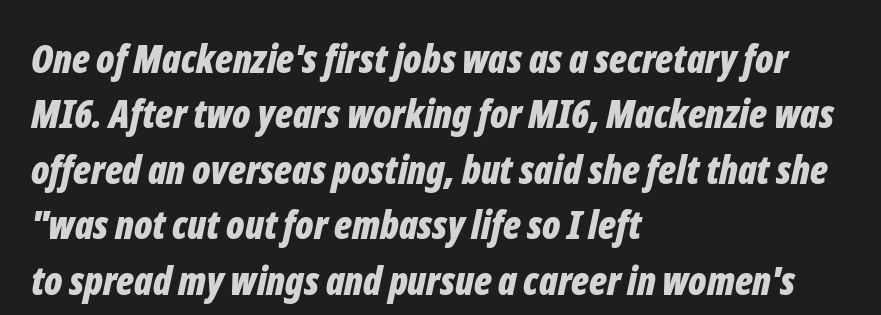
{"italic": "yes", "lean": "right", "slant_degrees": 12, "bold": "yes", "weight": "bold", "width": "condensed", "stroke_contrast": "low", "x_height": "medium", "monospaced": "no", "underline": "no", "align": "left", "line_spacing": "normal", "line_spacing_ratio": 1.42, "letter_spacing": "normal", "letter_spacing_em": 0.0, "glyph_px": 39}
